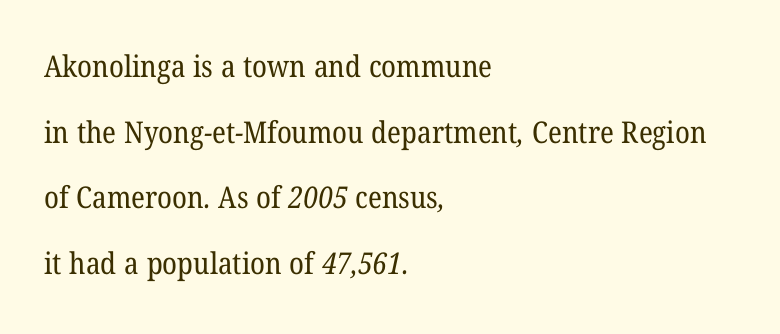
The image shows 30 px regular-weight serif type; set left-aligned, loose line spacing (2.19x), normal letter spacing, not underlined; low stroke contrast and a medium x-height.
